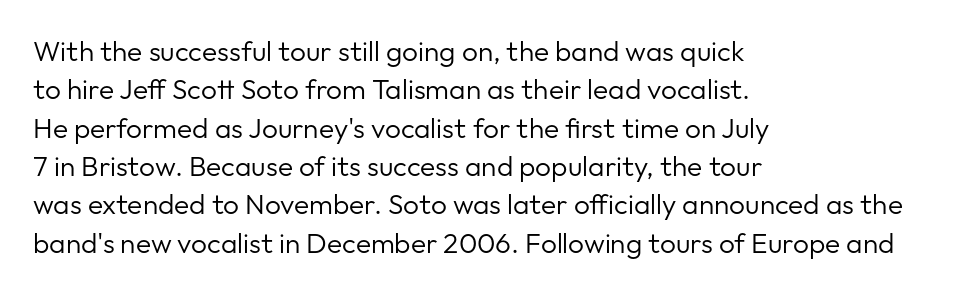
Q: Is the text bold? A: No.
Q: Is the text italic (slanted)? A: No, it is upright.
Q: Is the typeface a serif or a sans-serif typeface? A: Sans-serif.
Q: Is the text underlined? A: No.
Q: How is the paragraph aligned? A: Left-aligned.
Q: Is the spacing between letters normal or unusually wide? A: Normal.
Q: Is the spacing between lines tight, normal or loose? A: Normal.
Q: Width (condensed, normal, or wide)? A: Normal.
Q: Stroke contrast? A: Low.
Q: x-height? A: Medium.
Q: Monospaced? A: No.
